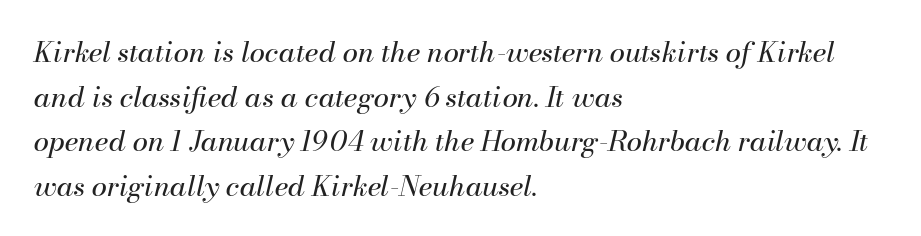
Q: Is the text bold? A: No.
Q: Is the text italic (slanted)? A: Yes, it leans right by about 13 degrees.
Q: Is the text underlined? A: No.
Q: How is the paragraph aligned? A: Left-aligned.
Q: Is the spacing between letters normal or unusually wide? A: Normal.
Q: Is the spacing between lines tight, normal or loose? A: Normal.
Q: Width (condensed, normal, or wide)? A: Normal.
Q: Stroke contrast? A: Medium.
Q: x-height? A: Small.
Q: Monospaced? A: No.
